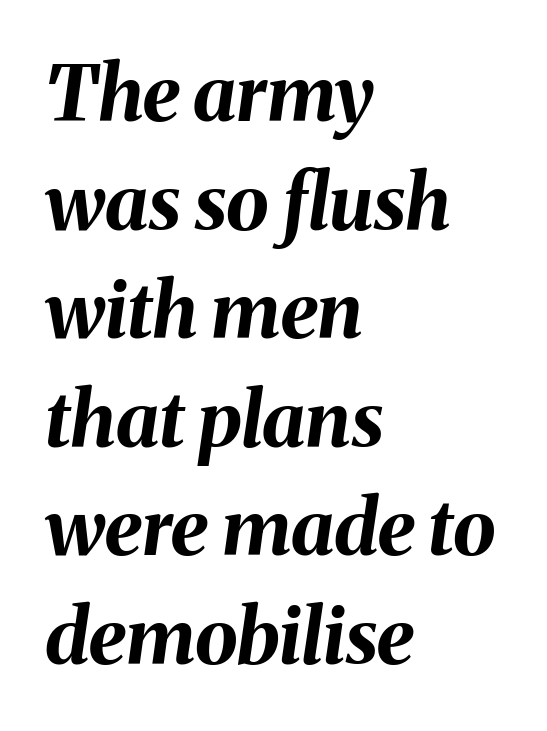
The image shows 77 px bold type, italic (leaning right); set left-aligned, normal line spacing (1.41x), normal letter spacing, not underlined; medium stroke contrast and a medium x-height.
